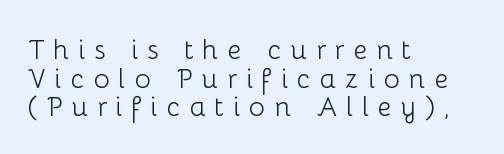
Q: Is the text bold? A: No.
Q: Is the text italic (slanted)? A: No, it is upright.
Q: Is the text underlined? A: No.
Q: How is the paragraph aligned? A: Left-aligned.
Q: Is the spacing between letters normal or unusually wide? A: Unusually wide.
Q: Is the spacing between lines tight, normal or loose? A: Tight.
